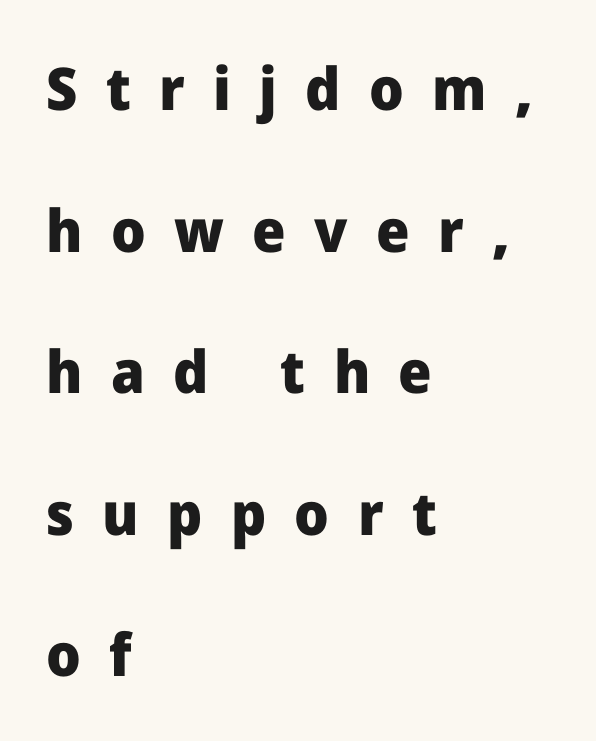
{"serif": "no", "italic": "no", "bold": "yes", "weight": "heavy", "width": "normal", "stroke_contrast": "low", "x_height": "medium", "monospaced": "no", "underline": "no", "align": "left", "line_spacing": "loose", "line_spacing_ratio": 2.4, "letter_spacing": "wide", "letter_spacing_em": 0.48, "glyph_px": 59}
